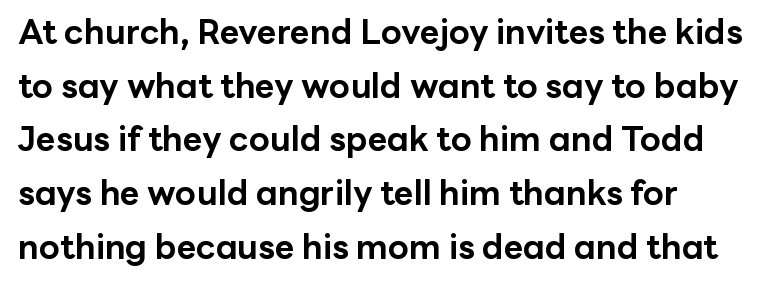
Pretty heavy lettering here — definitely bold. Is this a fixed-width face? No — the glyphs have proportional, varying widths. Does the leading feel generous? No, just average. The ragged edge is on the right, which tells us the setting is flush left. Observe the ordinary spacing: letters are neighbours, not strangers.
